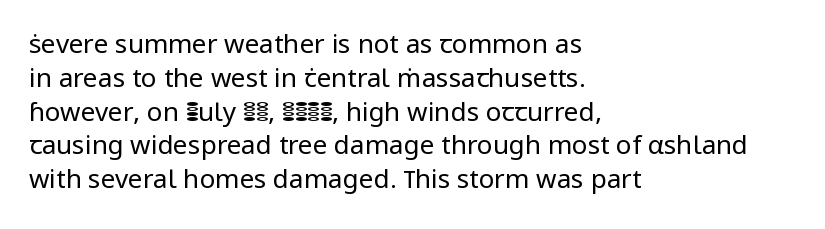
The image shows 26 px text type, upright; set left-aligned, normal line spacing (1.3x), normal letter spacing, not underlined.
